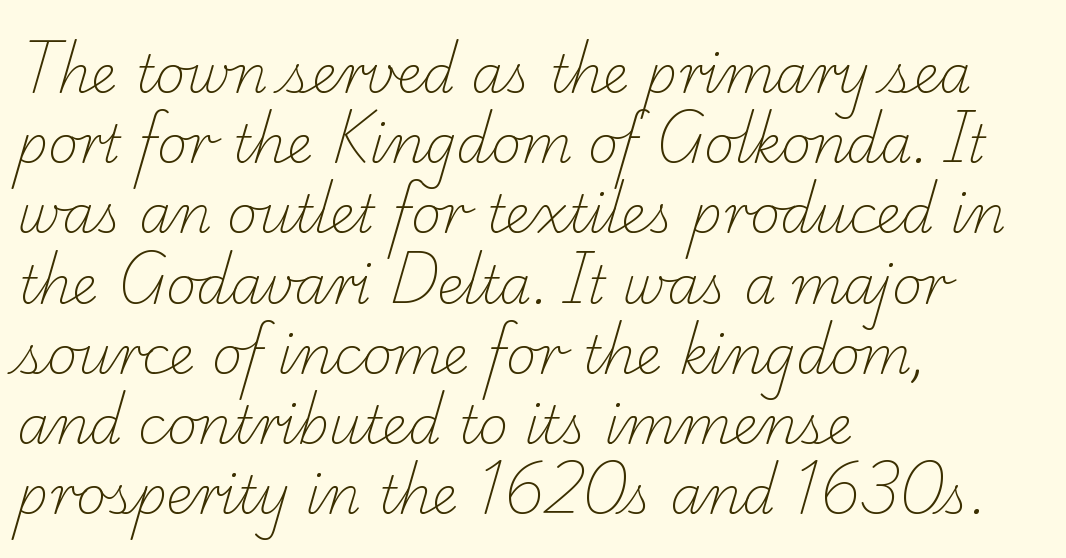
{"serif": "yes", "bold": "no", "weight": "light", "width": "normal", "stroke_contrast": "low", "x_height": "small", "monospaced": "no", "underline": "no", "align": "left", "line_spacing": "normal", "line_spacing_ratio": 1.35, "letter_spacing": "normal", "letter_spacing_em": 0.0, "glyph_px": 52}
